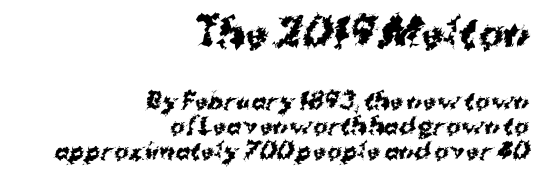
The image shows 38 px bold sans-serif type; set right-aligned, tight line spacing (1.14x), normal letter spacing, not underlined; the first (top) block is 1.73x larger; medium stroke contrast and a medium x-height.
